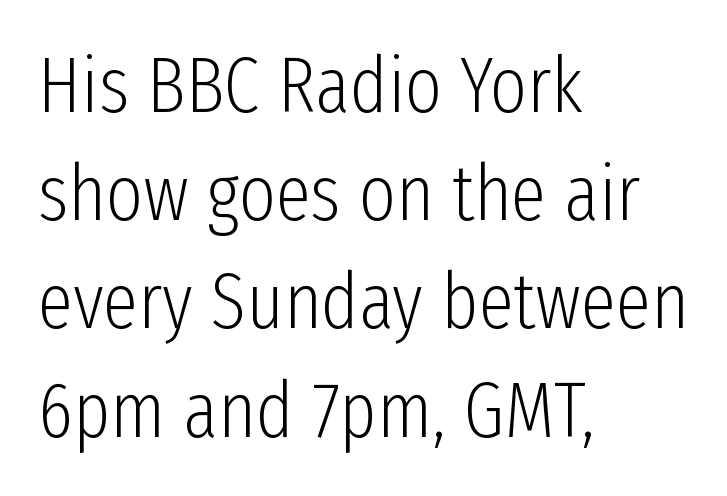
Q: Is the text bold? A: No.
Q: Is the text italic (slanted)? A: No, it is upright.
Q: Is the typeface a serif or a sans-serif typeface? A: Sans-serif.
Q: Is the text underlined? A: No.
Q: How is the paragraph aligned? A: Left-aligned.
Q: Is the spacing between letters normal or unusually wide? A: Normal.
Q: Is the spacing between lines tight, normal or loose? A: Normal.
Q: Width (condensed, normal, or wide)? A: Condensed.
Q: Stroke contrast? A: Low.
Q: x-height? A: Medium.
Q: Monospaced? A: No.
